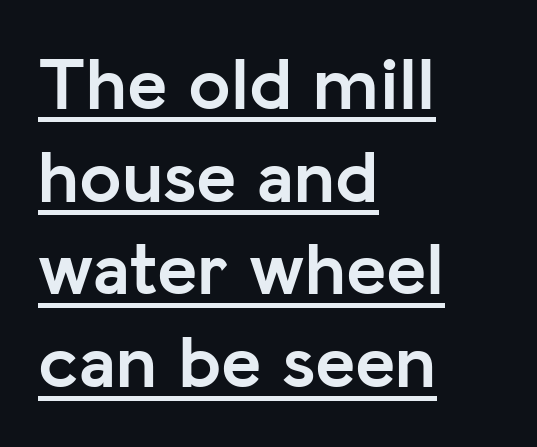
The image shows 76 px semibold sans-serif type, upright; set left-aligned, line spacing 1.22x, normal letter spacing, underlined; low stroke contrast and a medium x-height.
